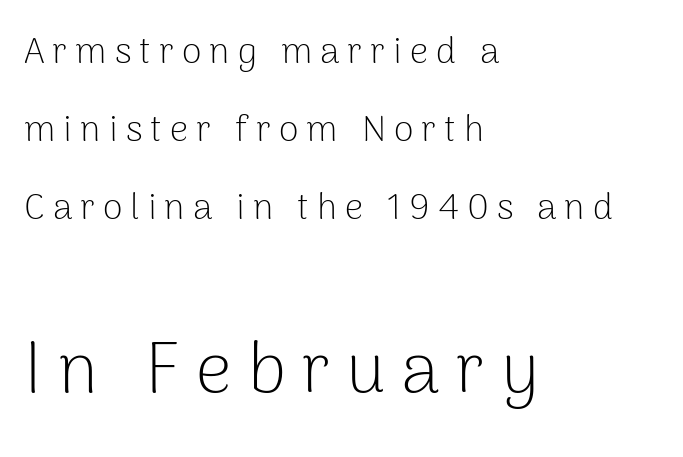
The image shows 71 px light sans-serif type, upright; set left-aligned, loose line spacing (2.17x), unusually wide letter spacing (+0.22 em), not underlined; the second (bottom) block is 1.97x larger; low stroke contrast and a medium x-height.
